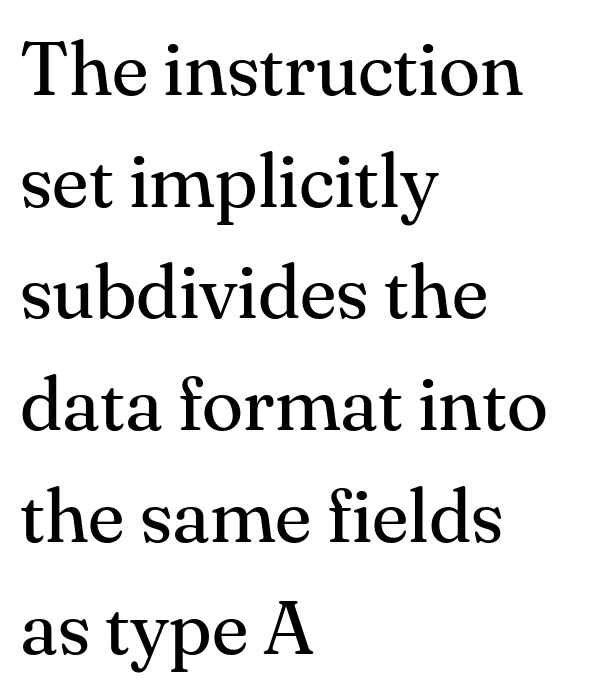
The image shows 76 px regular-weight serif type, upright; set left-aligned, normal line spacing (1.47x), normal letter spacing, not underlined; medium stroke contrast and a small x-height.
